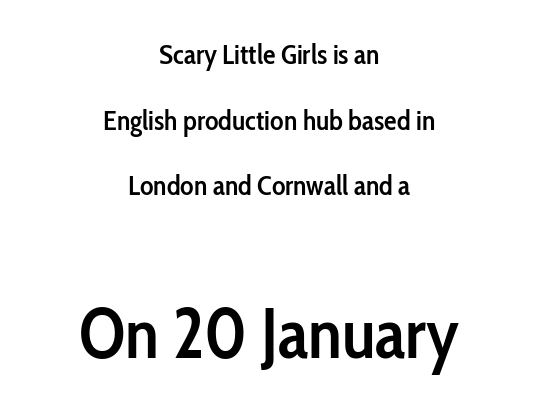
The image shows 71 px semibold, condensed sans-serif type, upright; set centered, loose line spacing (2.34x), normal letter spacing, not underlined; the second (bottom) block is 2.54x larger; low stroke contrast and a medium x-height.
